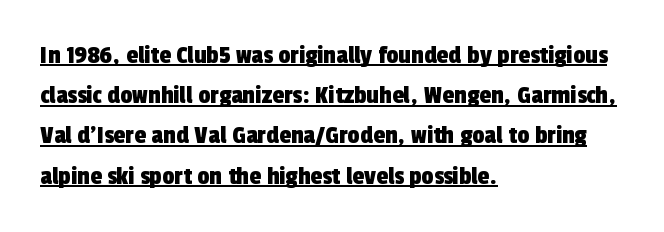
The compositor pushed each line to the left boundary. Short note: letters normally spaced. In designer terms, the underline attribute is active on this setting. Each new line begins a customary step beneath the previous one.
